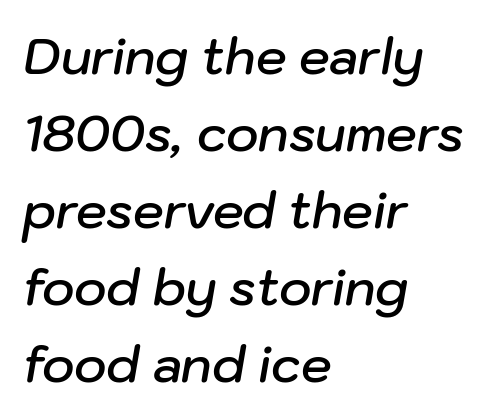
The image shows 49 px semibold type, italic (leaning right); set left-aligned, normal line spacing (1.57x), normal letter spacing, not underlined; low stroke contrast and a medium x-height.
